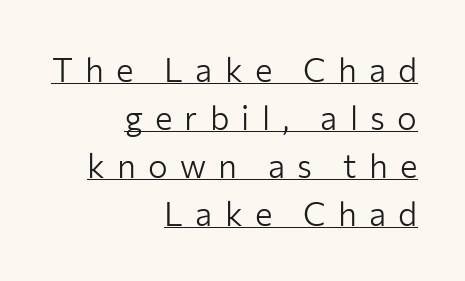
Q: Is the text bold? A: No.
Q: Is the text italic (slanted)? A: No, it is upright.
Q: Is the typeface a serif or a sans-serif typeface? A: Sans-serif.
Q: Is the text underlined? A: Yes.
Q: How is the paragraph aligned? A: Right-aligned.
Q: Is the spacing between letters normal or unusually wide? A: Unusually wide.
Q: Is the spacing between lines tight, normal or loose? A: Normal.
Q: Width (condensed, normal, or wide)? A: Normal.
Q: Stroke contrast? A: Low.
Q: x-height? A: Medium.
Q: Monospaced? A: No.
